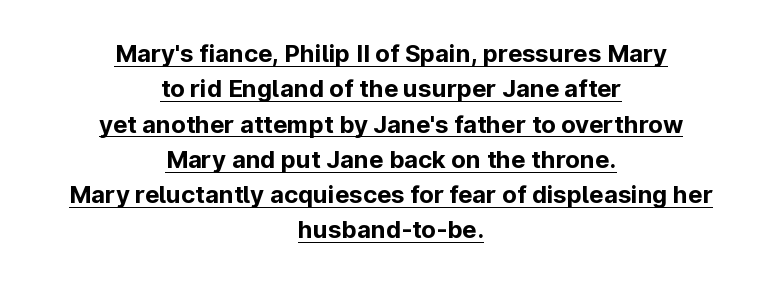
Honestly, the underline is the first thing you notice here. Line spacing here is normal. These lines stack symmetrically, like a column narrowing and widening about its center. A typesetter would call this zero additional tracking. Its strokes are broad and dark, the hallmark of bold type. Unlike italic type, these characters show no tilt at all.
